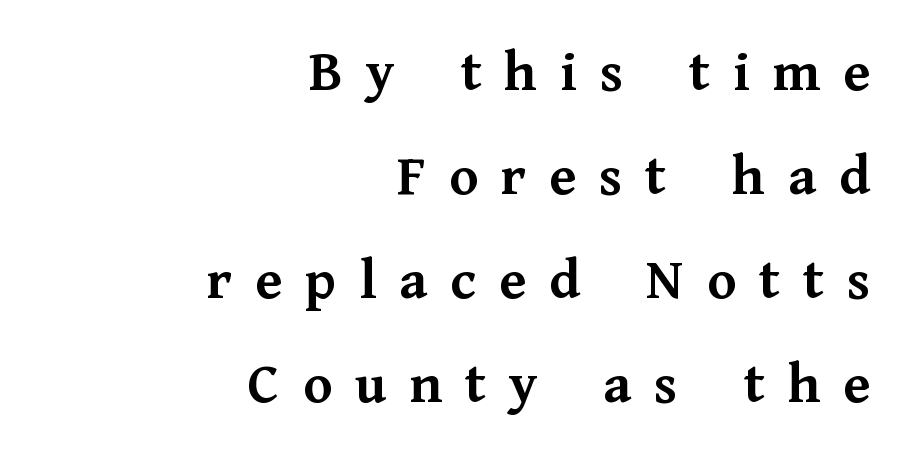
The passage shown is typeset with a serif family. Looks like regular typesetting: each glyph gets only the width it needs. The baseline area is clear. Look at the tracking — it's clearly loosened, letters drifting apart. The paragraph shown leans on its right margin. Designer's note — italics off, roman on.
